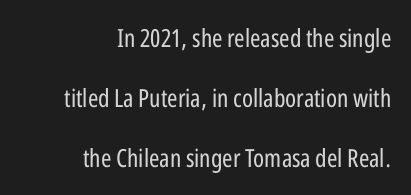
Q: Is the text bold? A: No.
Q: Is the text italic (slanted)? A: No, it is upright.
Q: Is the text underlined? A: No.
Q: How is the paragraph aligned? A: Right-aligned.
Q: Is the spacing between letters normal or unusually wide? A: Normal.
Q: Is the spacing between lines tight, normal or loose? A: Loose.
